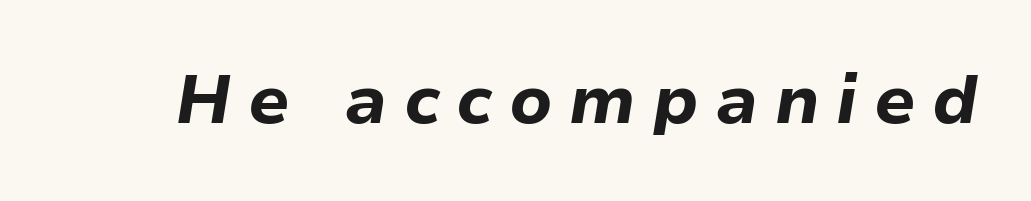
{"italic": "yes", "lean": "right", "slant_degrees": 9, "bold": "yes", "weight": "bold", "width": "normal", "stroke_contrast": "low", "x_height": "medium", "monospaced": "no", "underline": "no", "letter_spacing": "wide", "letter_spacing_em": 0.24, "glyph_px": 69}
